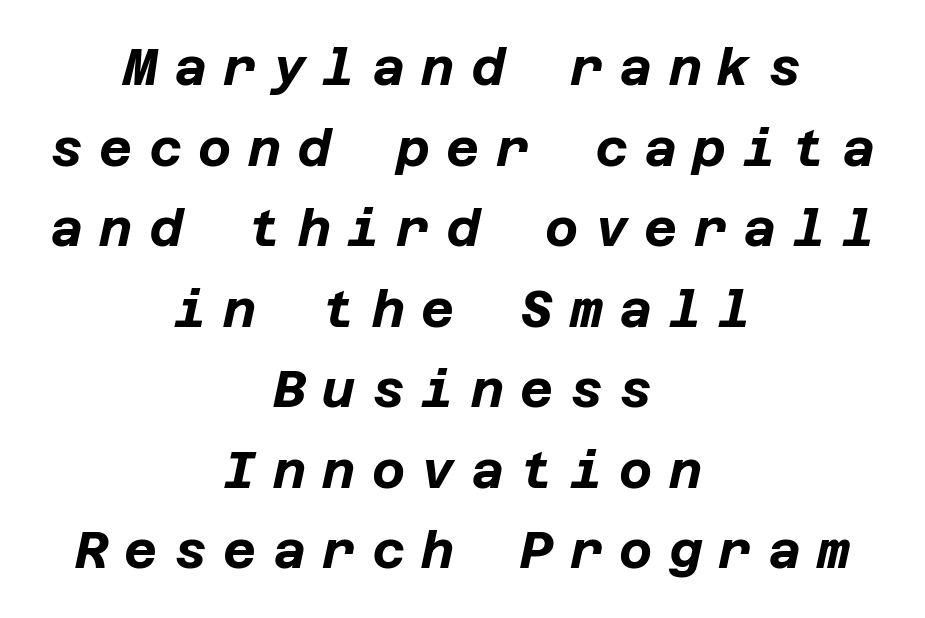
{"italic": "yes", "lean": "right", "slant_degrees": 12, "bold": "yes", "weight": "bold", "width": "normal", "stroke_contrast": "low", "x_height": "large", "underline": "no", "align": "center", "line_spacing": "normal", "line_spacing_ratio": 1.58, "letter_spacing": "wide", "letter_spacing_em": 0.32, "glyph_px": 51}
